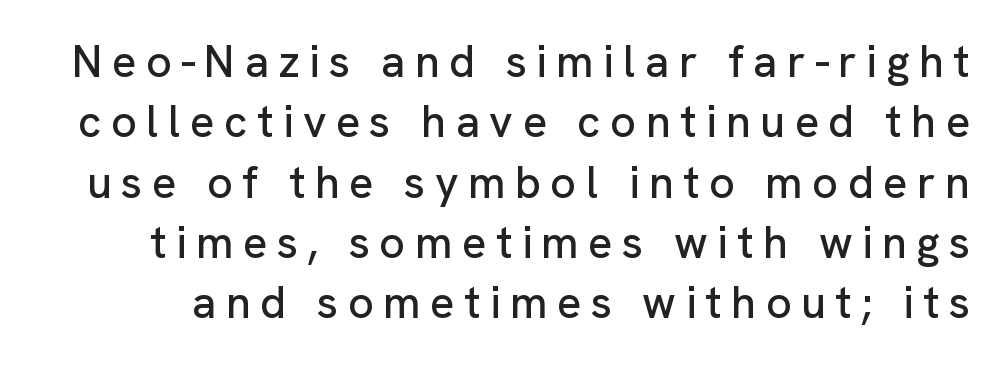
The image shows 45 px sans-serif type, upright; set normal line spacing (1.34x), unusually wide letter spacing (+0.21 em), not underlined; low stroke contrast and a medium x-height.
